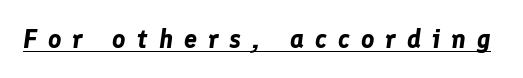
{"italic": "yes", "lean": "right", "slant_degrees": 8, "bold": "yes", "underline": "yes", "letter_spacing": "wide", "letter_spacing_em": 0.42, "glyph_px": 26}
